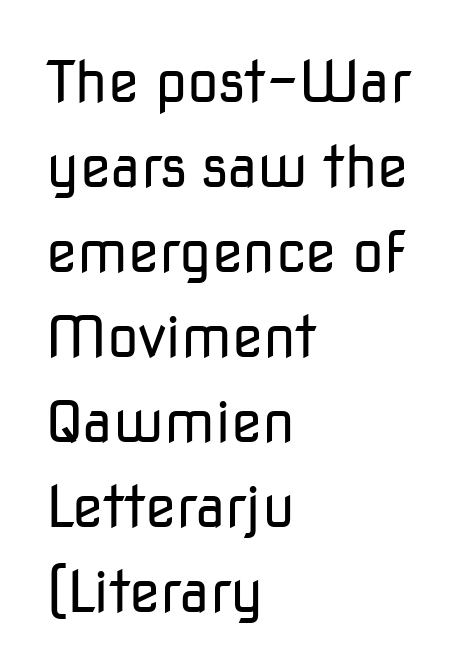
Are there feet on the stems? There aren't — it's a sans. This reads as an unemphasized weight, regular at the heaviest. Descenders hang freely into open space. The face used here is rendered with its standard letterfit. Leading: standard.
